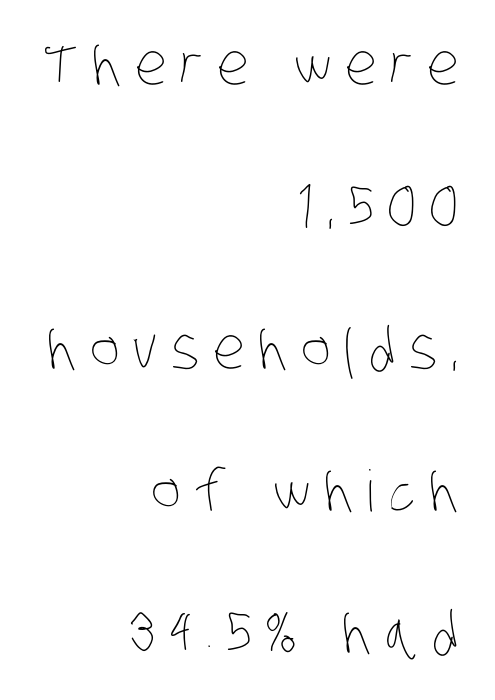
Q: Is the text bold? A: No.
Q: Is the text underlined? A: No.
Q: How is the paragraph aligned? A: Right-aligned.
Q: Is the spacing between letters normal or unusually wide? A: Unusually wide.
Q: Is the spacing between lines tight, normal or loose? A: Loose.
Q: Width (condensed, normal, or wide)? A: Condensed.
Q: Stroke contrast? A: Low.
Q: x-height? A: Large.
Q: Monospaced? A: No.
